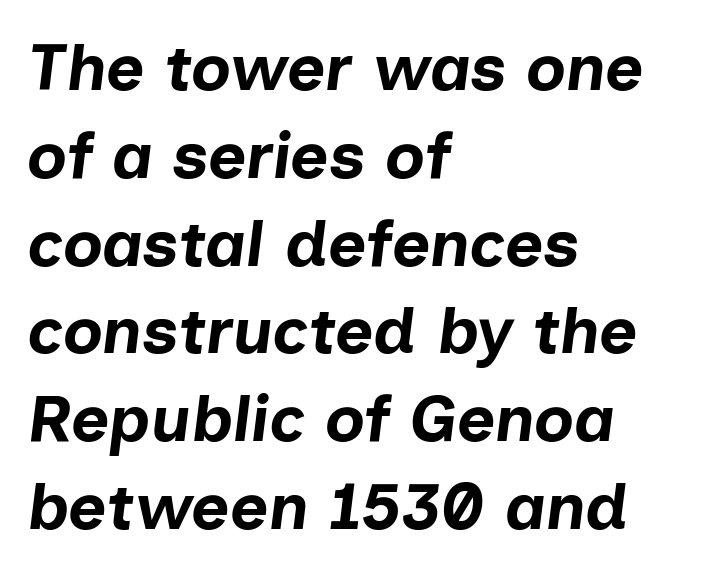
{"italic": "yes", "lean": "right", "slant_degrees": 7, "bold": "yes", "weight": "bold", "width": "normal", "stroke_contrast": "low", "x_height": "medium", "monospaced": "no", "underline": "no", "align": "left", "line_spacing": "normal", "line_spacing_ratio": 1.33, "letter_spacing": "normal", "letter_spacing_em": 0.0, "glyph_px": 66}
